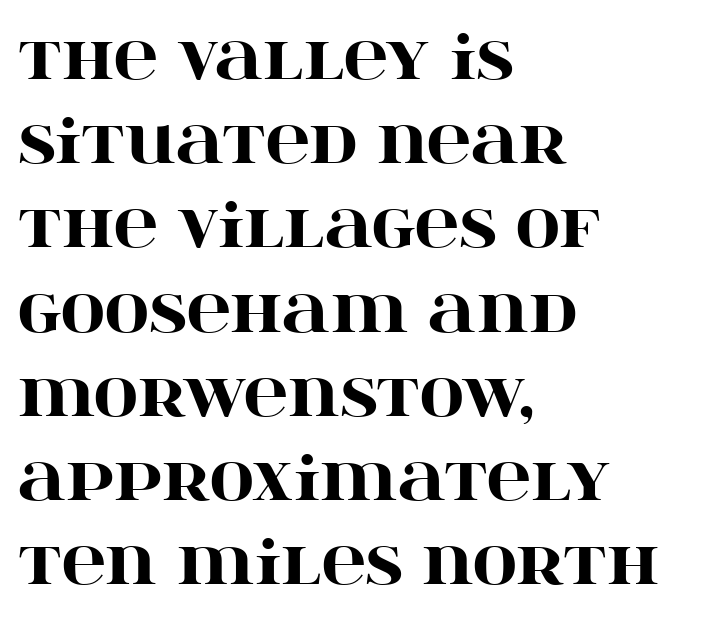
{"serif": "yes", "italic": "no", "bold": "yes", "weight": "heavy", "width": "wide", "stroke_contrast": "high", "x_height": "large", "monospaced": "no", "underline": "no", "align": "left", "line_spacing": "normal", "line_spacing_ratio": 1.38, "letter_spacing": "normal", "letter_spacing_em": 0.0, "glyph_px": 61}
